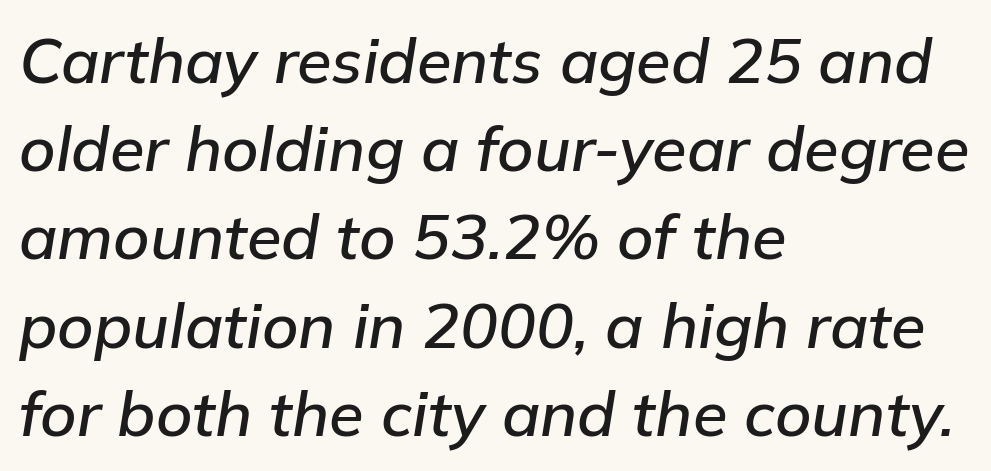
Q: Is the text italic (slanted)? A: Yes, it leans right by about 9 degrees.
Q: Is the text underlined? A: No.
Q: How is the paragraph aligned? A: Left-aligned.
Q: Is the spacing between letters normal or unusually wide? A: Normal.
Q: Is the spacing between lines tight, normal or loose? A: Normal.
Q: Width (condensed, normal, or wide)? A: Normal.
Q: Stroke contrast? A: Low.
Q: x-height? A: Medium.
Q: Monospaced? A: No.
